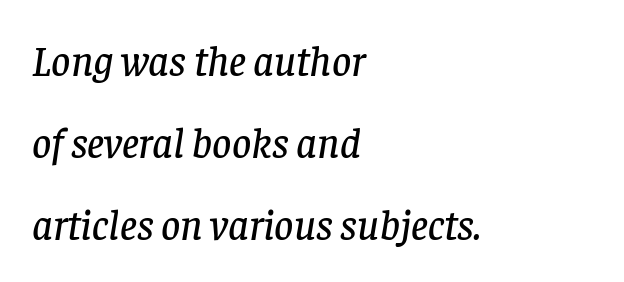
{"serif": "yes", "italic": "yes", "lean": "right", "slant_degrees": 8, "width": "normal", "stroke_contrast": "low", "x_height": "large", "monospaced": "no", "underline": "no", "align": "left", "line_spacing": "loose", "line_spacing_ratio": 1.95, "letter_spacing": "normal", "letter_spacing_em": 0.0, "glyph_px": 42}
